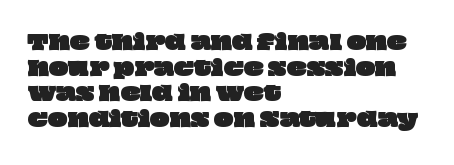
The image shows 21 px text type; set left-aligned, line spacing 1.22x, normal letter spacing, not underlined.
